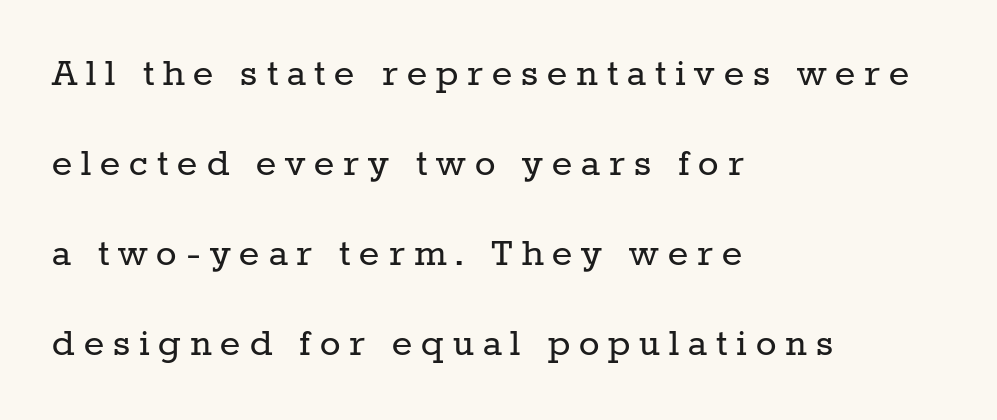
The image shows 43 px regular-weight serif type, upright; set left-aligned, loose line spacing (2.09x), unusually wide letter spacing (+0.21 em), not underlined; low stroke contrast and a medium x-height.
